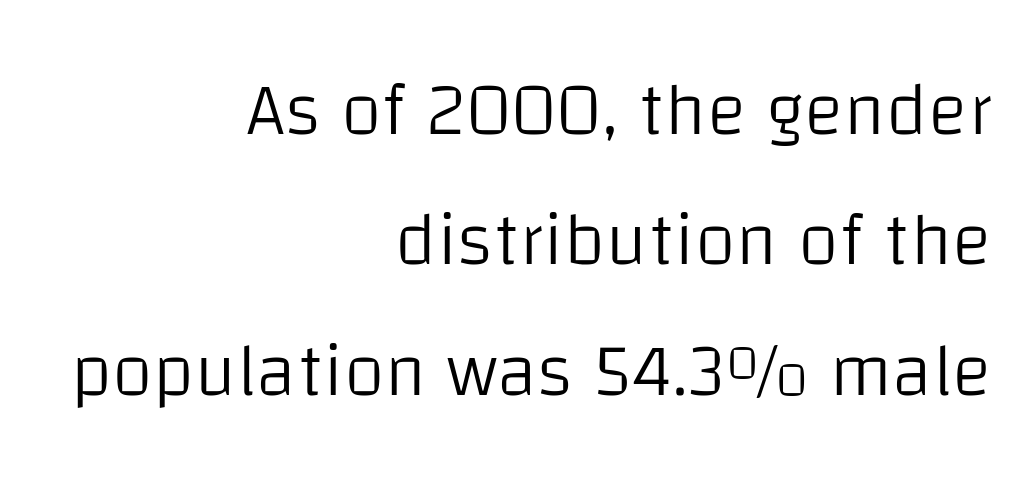
{"serif": "no", "italic": "no", "bold": "no", "weight": "light", "width": "normal", "stroke_contrast": "low", "x_height": "large", "monospaced": "no", "underline": "no", "align": "right", "line_spacing_ratio": 1.74, "letter_spacing": "normal", "letter_spacing_em": 0.0, "glyph_px": 75}
